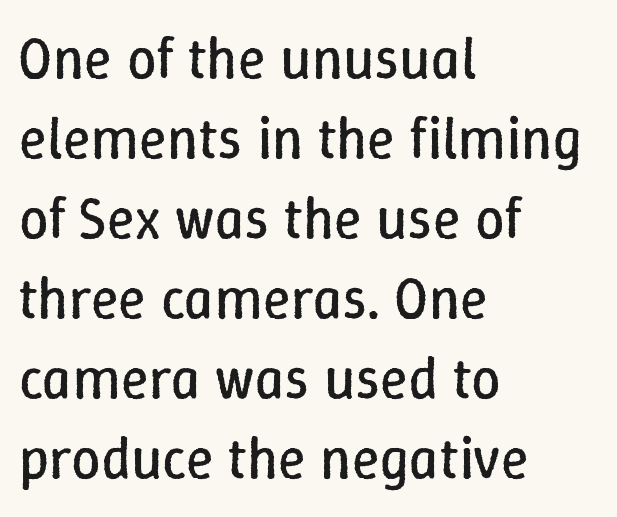
The letterforms sit at book weight or below. Is the letter spacing exaggerated? No — it looks like the ordinary default. The string is rendered with underlining switched off. Rendered with straight, roman letterforms. Successive baselines arrive at the customary interval.
